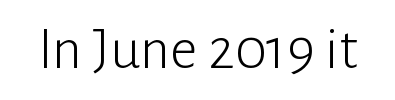
The image shows 60 px light sans-serif type, upright; set normal letter spacing, not underlined; low stroke contrast and a medium x-height.
